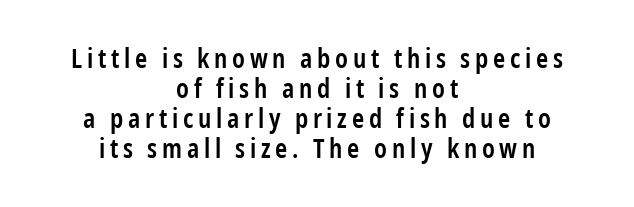
{"italic": "no", "bold": "semi", "underline": "no", "align": "center", "line_spacing_ratio": 1.16, "glyph_px": 26}
